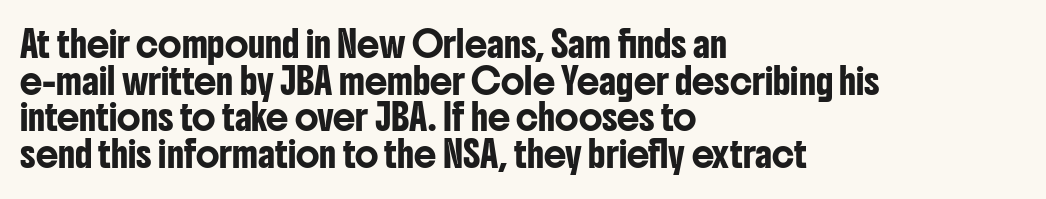
The letters stand straight up with perfectly vertical stems. The tracking reads as untouched default to a designer's eye. Vertical spacing — default. All the whitespace from short lines collects on the right. Bare-footed words on every line.
